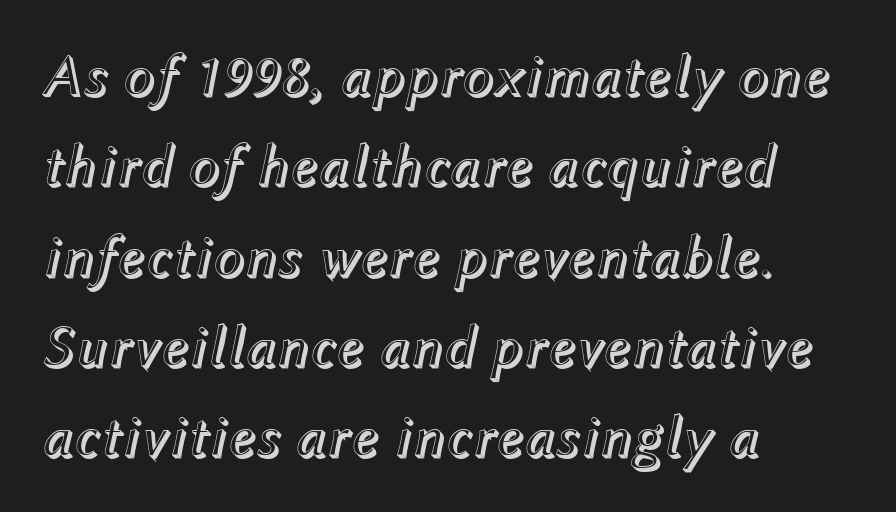
Q: Is the text italic (slanted)? A: Yes, it leans right by about 12 degrees.
Q: Is the text underlined? A: No.
Q: How is the paragraph aligned? A: Left-aligned.
Q: Is the spacing between letters normal or unusually wide? A: Normal.
Q: Is the spacing between lines tight, normal or loose? A: Normal.
Q: Width (condensed, normal, or wide)? A: Normal.
Q: x-height? A: Medium.
Q: Monospaced? A: No.
